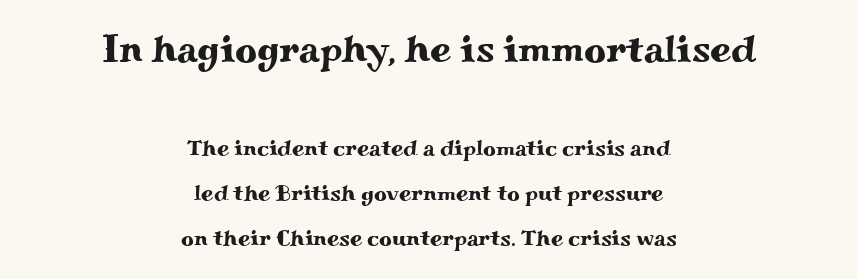
{"serif": "yes", "italic": "no", "width": "wide", "stroke_contrast": "medium", "x_height": "small", "monospaced": "no", "underline": "no", "align": "center", "line_spacing": "loose", "line_spacing_ratio": 2.05, "letter_spacing": "normal", "letter_spacing_em": 0.0, "larger_block": "first", "size_ratio": 1.73, "glyph_px": 38}
